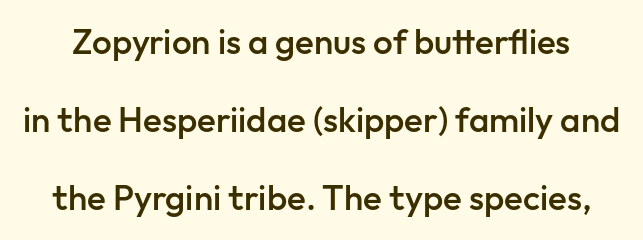
{"serif": "no", "italic": "no", "bold": "semi", "weight": "semibold", "width": "normal", "stroke_contrast": "low", "x_height": "medium", "monospaced": "no", "underline": "no", "line_spacing": "loose", "line_spacing_ratio": 2.23, "letter_spacing": "normal", "letter_spacing_em": 0.0, "glyph_px": 35}
